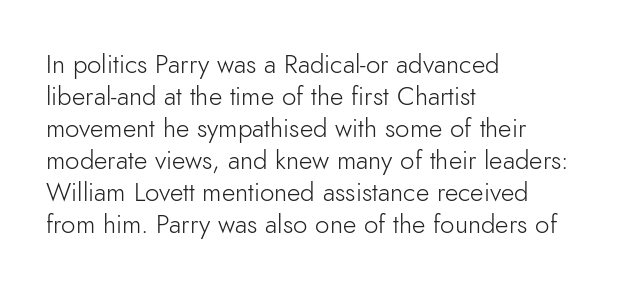
The image shows 26 px text type, upright; set left-aligned, line spacing 1.23x, normal letter spacing, not underlined.
